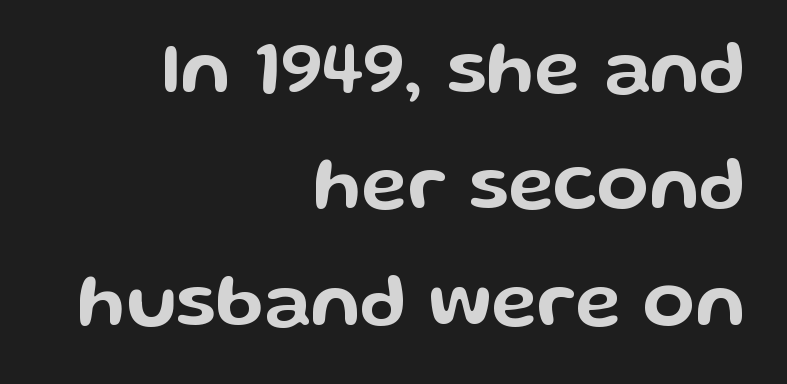
Typeset ragged left — the right edge is the straight one. A sans-serif font was chosen for this passage. No extra tracking has been applied to these lines. The typography opts for an upright posture over an oblique one.
